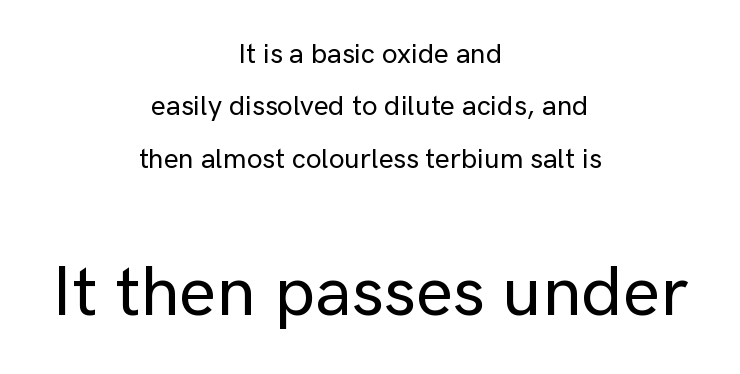
Q: Is the text italic (slanted)? A: No, it is upright.
Q: Is the typeface a serif or a sans-serif typeface? A: Sans-serif.
Q: Is the text underlined? A: No.
Q: How is the paragraph aligned? A: Centered.
Q: Is the spacing between letters normal or unusually wide? A: Normal.
Q: Which block of text is set in a larger size, the first (top) or the second (bottom)? A: The second (bottom) one.
Q: Width (condensed, normal, or wide)? A: Normal.
Q: Stroke contrast? A: Low.
Q: x-height? A: Medium.
Q: Monospaced? A: No.
